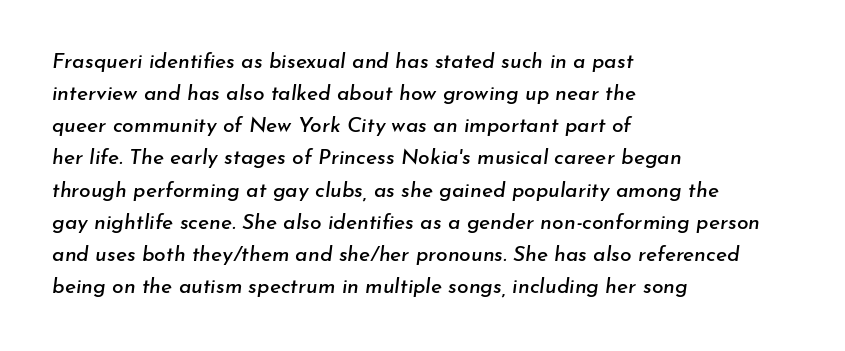
{"italic": "yes", "lean": "right", "slant_degrees": 7, "underline": "no", "align": "left", "line_spacing": "normal", "line_spacing_ratio": 1.53, "letter_spacing": "normal", "letter_spacing_em": 0.0, "glyph_px": 21}
